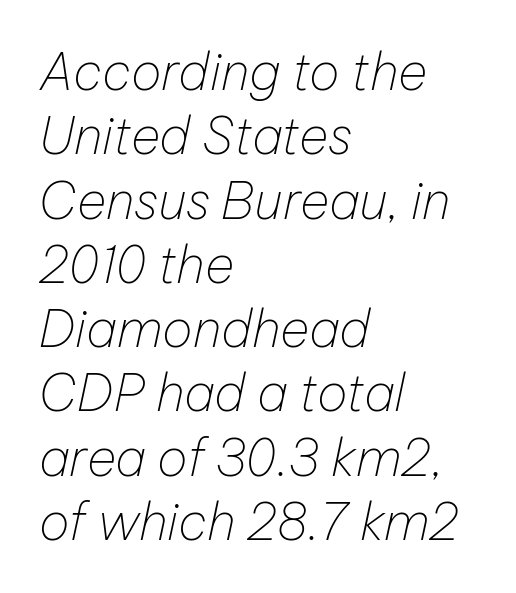
Q: Is the text bold? A: No.
Q: Is the text italic (slanted)? A: Yes, it leans right by about 12 degrees.
Q: Is the text underlined? A: No.
Q: How is the paragraph aligned? A: Left-aligned.
Q: Is the spacing between letters normal or unusually wide? A: Normal.
Q: Is the spacing between lines tight, normal or loose? A: Normal.
Q: Width (condensed, normal, or wide)? A: Normal.
Q: Stroke contrast? A: Low.
Q: x-height? A: Medium.
Q: Monospaced? A: No.
